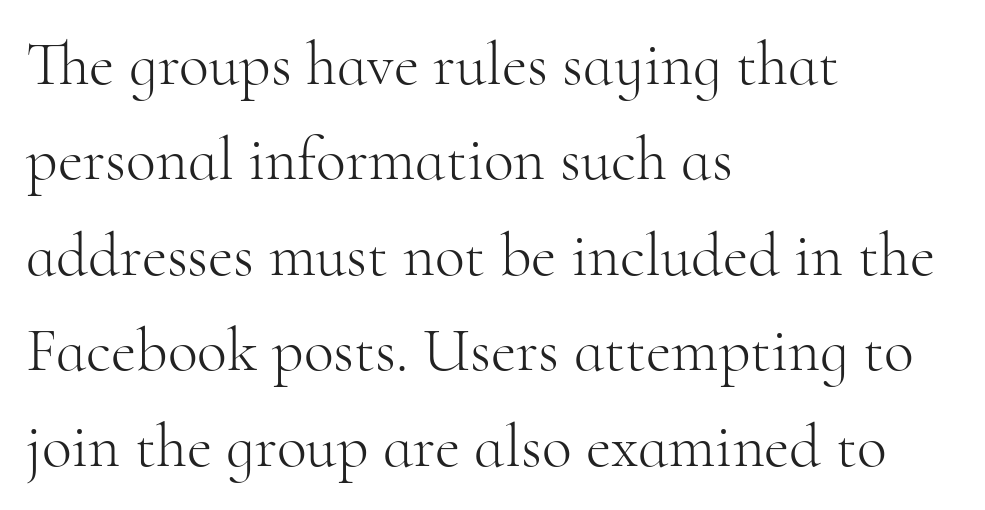
Does the copy run flush right? No — it runs flush left. Regarding leading, the lines here are spaced in the standard way. Beneath every word, the page is bare. A typesetter would call this zero additional tracking. A roman cut, with each character standing at attention. Letterform terminals end in serifs throughout the passage.
